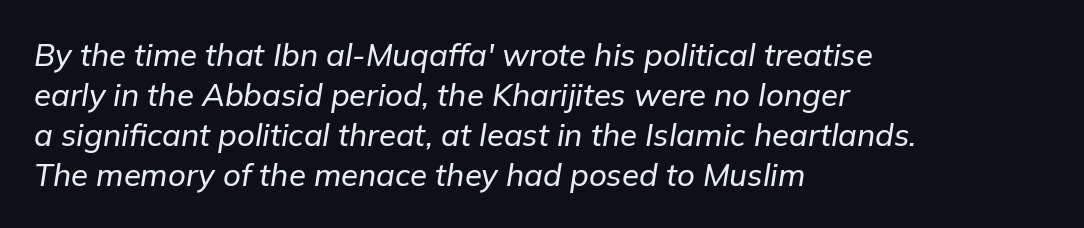
Q: Is the text italic (slanted)? A: Yes, it leans right by about 9 degrees.
Q: Is the text underlined? A: No.
Q: How is the paragraph aligned? A: Left-aligned.
Q: Is the spacing between letters normal or unusually wide? A: Normal.
Q: Is the spacing between lines tight, normal or loose? A: Normal.
Q: Width (condensed, normal, or wide)? A: Normal.
Q: Stroke contrast? A: Low.
Q: x-height? A: Medium.
Q: Monospaced? A: No.
